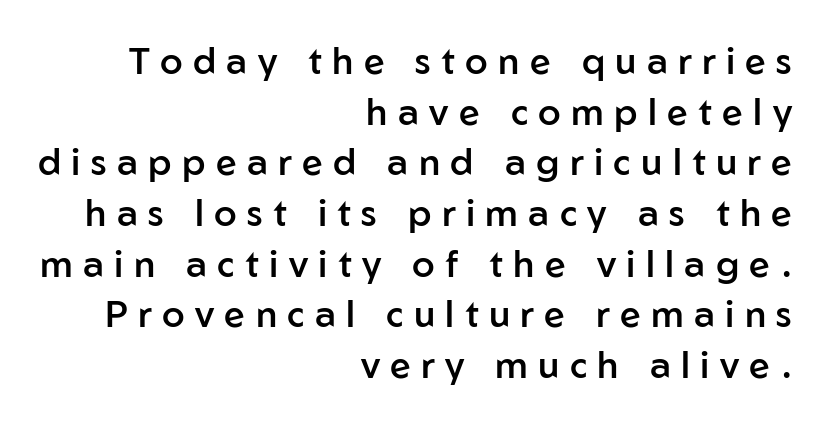
{"serif": "no", "italic": "no", "bold": "semi", "weight": "semibold", "width": "normal", "stroke_contrast": "low", "x_height": "medium", "monospaced": "no", "underline": "no", "align": "right", "line_spacing": "normal", "line_spacing_ratio": 1.37, "letter_spacing": "wide", "letter_spacing_em": 0.28, "glyph_px": 37}
